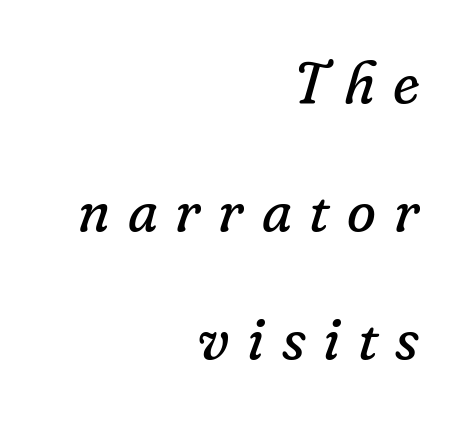
Each new line begins a long way beneath the previous one. Short note: letters widely spaced. Character widths vary here, with narrow letters taking less room than wide ones. The glyphs are unaccompanied by any horizontal stroke below them. The weight tops out at a normal text grade.
